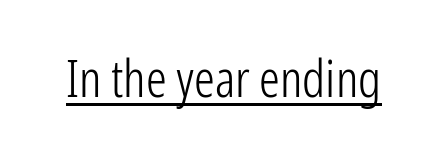
Weight class: somewhere from thin through regular. The line texture is even and compact thanks to regular tracking. Underlining? Definitely there. Unlike italic type, these characters show no tilt at all. Serifs: no, the terminals of the letterforms are clean.
